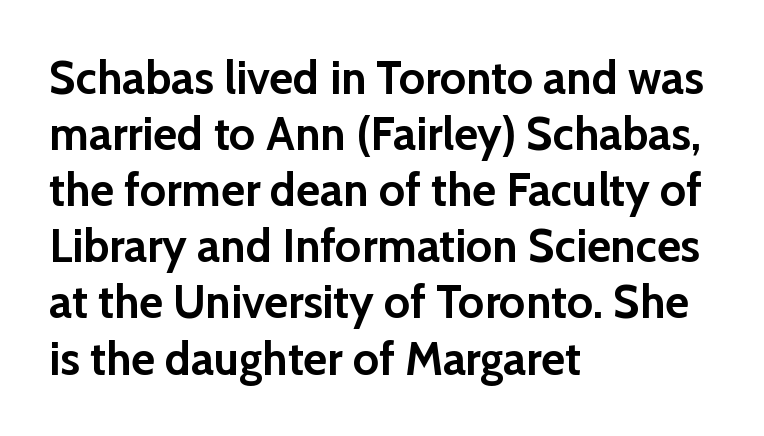
{"serif": "no", "italic": "no", "bold": "yes", "weight": "semibold", "width": "normal", "stroke_contrast": "low", "x_height": "medium", "monospaced": "no", "underline": "no", "align": "left", "line_spacing_ratio": 1.22, "letter_spacing": "normal", "letter_spacing_em": 0.0, "glyph_px": 46}
